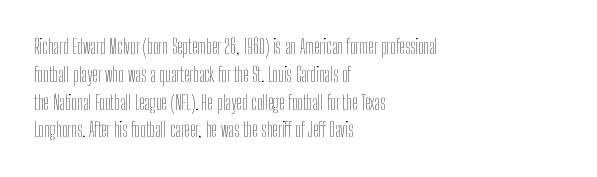
Q: Is the text bold? A: No.
Q: Is the text italic (slanted)? A: No, it is upright.
Q: Is the text underlined? A: No.
Q: How is the paragraph aligned? A: Left-aligned.
Q: Is the spacing between letters normal or unusually wide? A: Normal.
Q: Is the spacing between lines tight, normal or loose? A: Normal.
